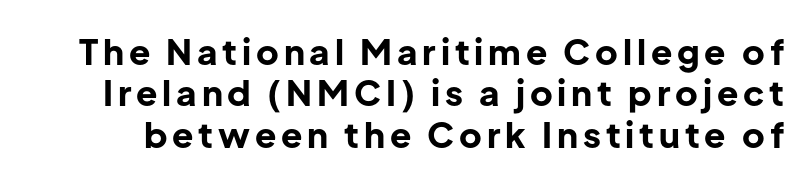
{"serif": "no", "italic": "no", "bold": "yes", "weight": "bold", "width": "normal", "stroke_contrast": "low", "x_height": "medium", "monospaced": "no", "underline": "no", "line_spacing_ratio": 1.18, "glyph_px": 35}
